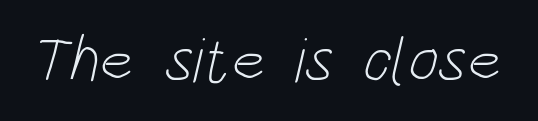
Note the varied advance widths — an 'i' is clearly narrower than an 'm'. The letters sit at their default tracking, neither squeezed nor spread. No extra ink here — the face is not bold. Glance below the letters and you will spot only blank space.
